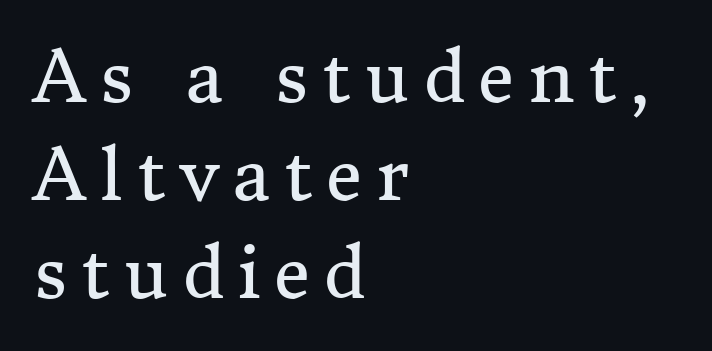
Q: Is the text bold? A: No.
Q: Is the text italic (slanted)? A: No, it is upright.
Q: Is the typeface a serif or a sans-serif typeface? A: Serif.
Q: Is the text underlined? A: No.
Q: How is the paragraph aligned? A: Left-aligned.
Q: Is the spacing between letters normal or unusually wide? A: Unusually wide.
Q: Is the spacing between lines tight, normal or loose? A: Normal.
Q: Width (condensed, normal, or wide)? A: Normal.
Q: Stroke contrast? A: Medium.
Q: x-height? A: Medium.
Q: Monospaced? A: No.
